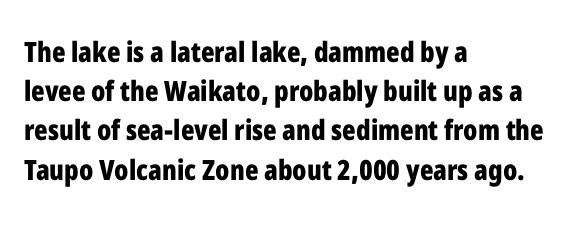
{"serif": "no", "italic": "no", "bold": "yes", "weight": "bold", "width": "condensed", "stroke_contrast": "low", "x_height": "medium", "monospaced": "no", "underline": "no", "align": "left", "line_spacing": "normal", "line_spacing_ratio": 1.4, "letter_spacing": "normal", "letter_spacing_em": 0.0, "glyph_px": 28}
